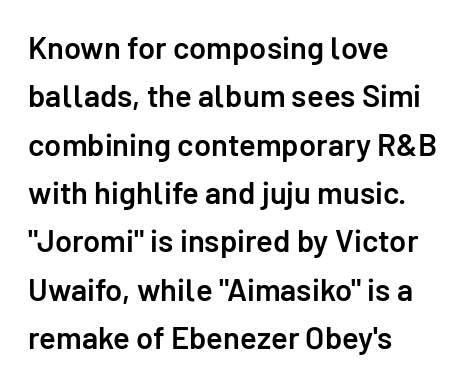
The image shows 31 px semibold sans-serif type, upright; set left-aligned, normal line spacing (1.56x), normal letter spacing, not underlined; low stroke contrast and a medium x-height.
